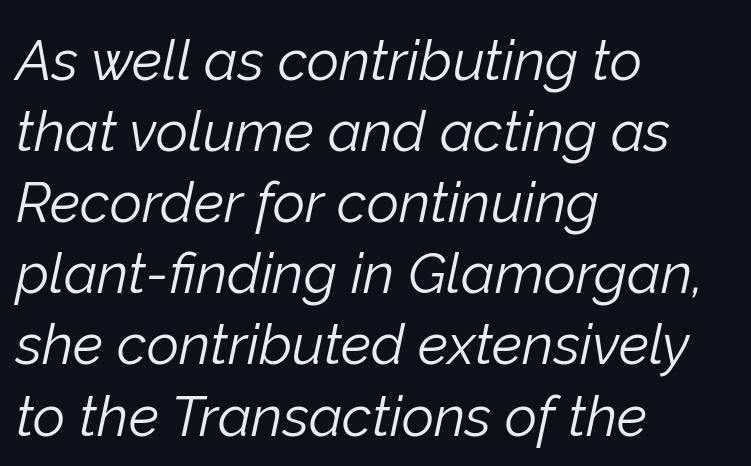
{"italic": "yes", "lean": "right", "slant_degrees": 12, "bold": "no", "weight": "light", "width": "normal", "stroke_contrast": "low", "x_height": "medium", "monospaced": "no", "underline": "no", "align": "left", "line_spacing": "normal", "line_spacing_ratio": 1.27, "letter_spacing": "normal", "letter_spacing_em": 0.0, "glyph_px": 56}
